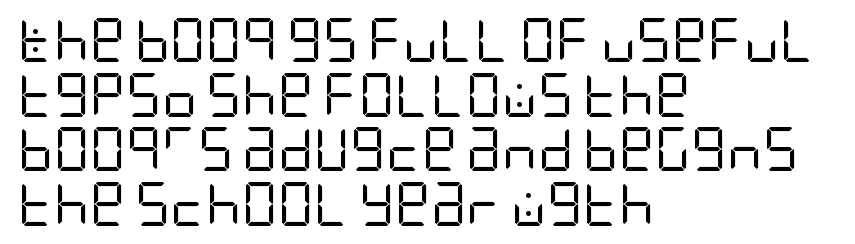
Do the letters lean? They stand straight. The letters carry no serifs — their stems end cleanly without finishing strokes. The passage is arranged the way most books set body copy — flush left. Stroke thickness stays within the range of a standard reading face or lighter.
